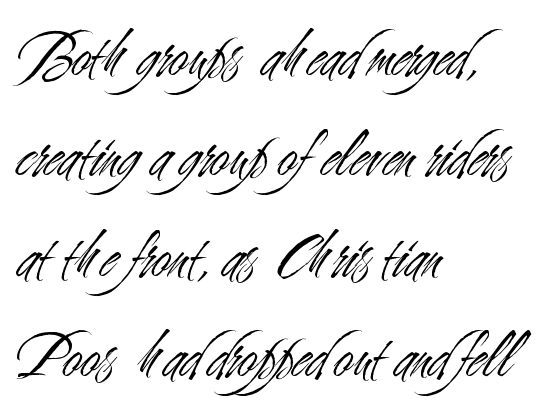
The weight tops out at a normal text grade. A student would call this left alignment; a typographer would say flush left, rag right. Each letter keeps its own natural width here, so spacing adapts to shape.
